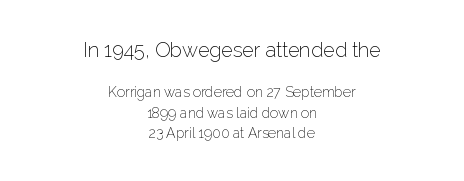
Which margin do the lines hug? Neither — every line sits in the middle. Each new line begins a customary step beneath the previous one. Compared with a typical body face, this is equally light or lighter still. No extra tracking has been applied to these lines. Is the lower block the larger one? No — the upper block carries the bigger type. Lines of text with bare space underneath.
